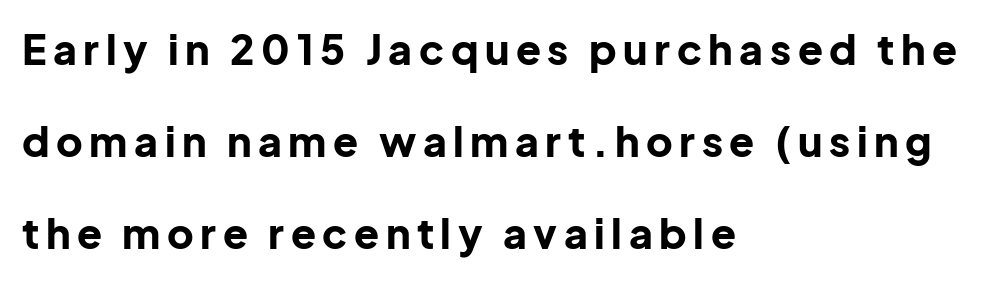
Q: Is the text bold? A: Yes.
Q: Is the text italic (slanted)? A: No, it is upright.
Q: Is the typeface a serif or a sans-serif typeface? A: Sans-serif.
Q: Is the text underlined? A: No.
Q: How is the paragraph aligned? A: Left-aligned.
Q: Is the spacing between lines tight, normal or loose? A: Loose.
Q: Width (condensed, normal, or wide)? A: Normal.
Q: Stroke contrast? A: Low.
Q: x-height? A: Medium.
Q: Monospaced? A: No.
